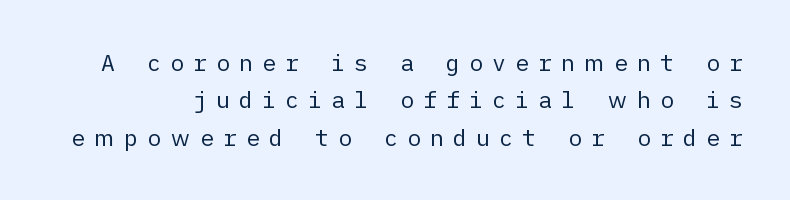
The image shows 23 px text type, upright; set normal line spacing (1.62x), unusually wide letter spacing (+0.4 em), not underlined.
